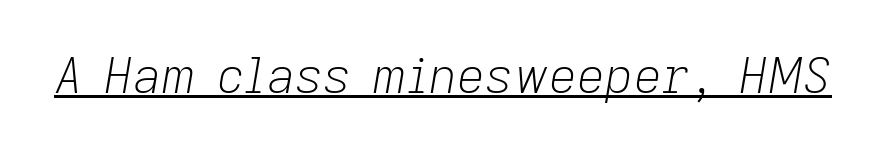
{"italic": "yes", "lean": "right", "slant_degrees": 9, "bold": "no", "weight": "light", "width": "normal", "stroke_contrast": "low", "x_height": "medium", "monospaced": "no", "underline": "yes", "letter_spacing": "normal", "letter_spacing_em": 0.0, "glyph_px": 49}
